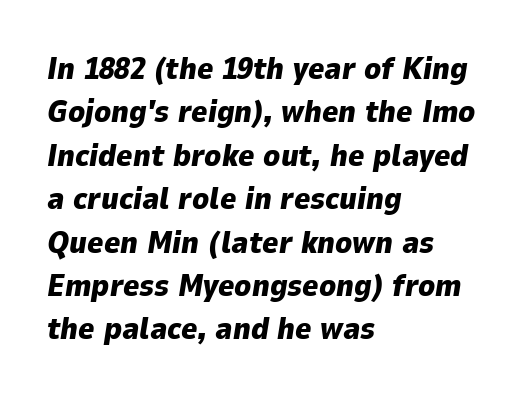
The image shows 31 px heavy type, italic (leaning right); set left-aligned, normal line spacing (1.4x), normal letter spacing, not underlined; low stroke contrast and a medium x-height.
